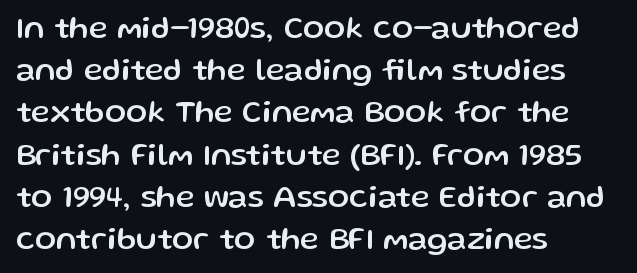
The image shows 32 px sans-serif type, upright; set left-aligned, normal line spacing (1.32x), normal letter spacing, not underlined; low stroke contrast and a medium x-height.
